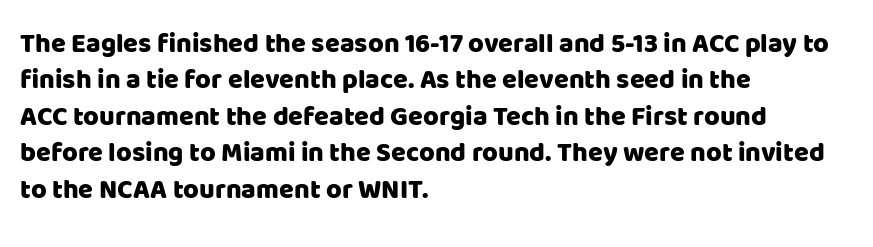
Q: Is the text italic (slanted)? A: No, it is upright.
Q: Is the text underlined? A: No.
Q: How is the paragraph aligned? A: Left-aligned.
Q: Is the spacing between letters normal or unusually wide? A: Normal.
Q: Is the spacing between lines tight, normal or loose? A: Normal.
